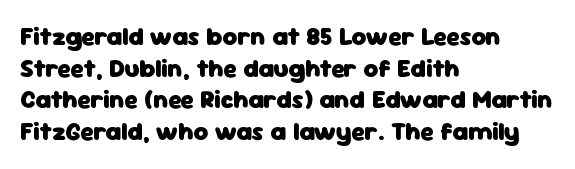
Short and long lines alike share a common starting point at left. The vertical gap from one line to the next is medium. Does the lettering tilt? It doesn't — this is upright. Underline: absent. The tracking reads as untouched default to a designer's eye. Chunky letters — that's bold for sure.
